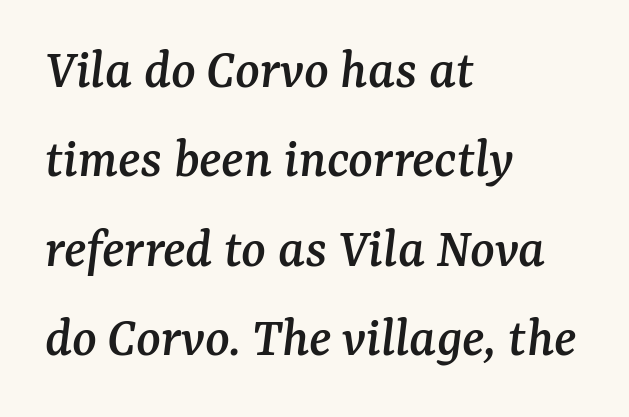
{"serif": "yes", "italic": "yes", "lean": "right", "slant_degrees": 7, "width": "normal", "stroke_contrast": "medium", "x_height": "medium", "monospaced": "no", "underline": "no", "align": "left", "line_spacing": "normal", "line_spacing_ratio": 1.57, "letter_spacing": "normal", "letter_spacing_em": 0.0, "glyph_px": 57}
